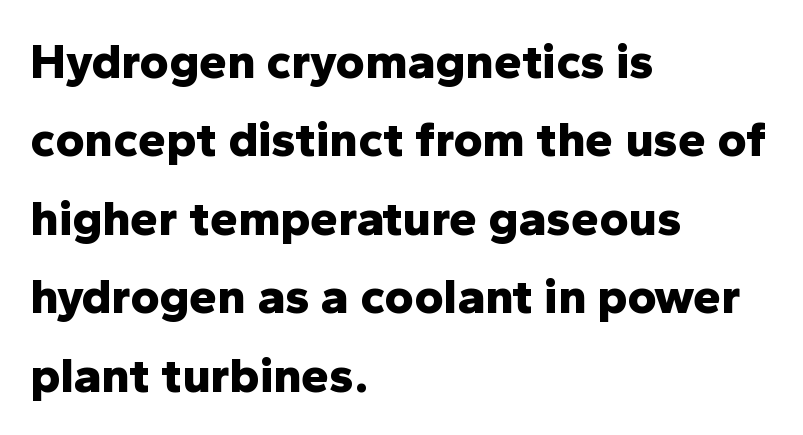
{"serif": "no", "italic": "no", "bold": "yes", "weight": "bold", "width": "normal", "stroke_contrast": "low", "x_height": "medium", "monospaced": "no", "underline": "no", "align": "left", "line_spacing": "normal", "line_spacing_ratio": 1.57, "letter_spacing": "normal", "letter_spacing_em": 0.0, "glyph_px": 50}
